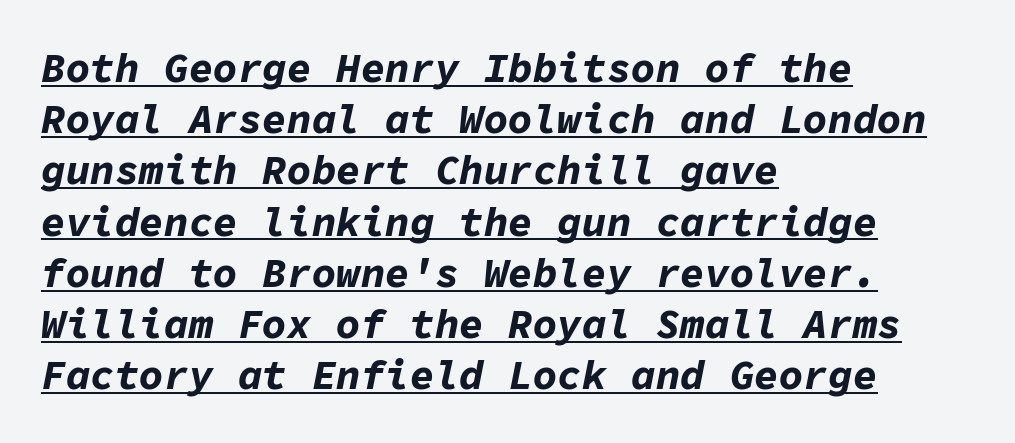
Q: Is the text bold? A: Yes.
Q: Is the text italic (slanted)? A: Yes, it leans right by about 11 degrees.
Q: Is the text underlined? A: Yes.
Q: How is the paragraph aligned? A: Left-aligned.
Q: Is the spacing between letters normal or unusually wide? A: Normal.
Q: Is the spacing between lines tight, normal or loose? A: Normal.
Q: Width (condensed, normal, or wide)? A: Normal.
Q: Stroke contrast? A: Low.
Q: x-height? A: Medium.
Q: Monospaced? A: Yes.
